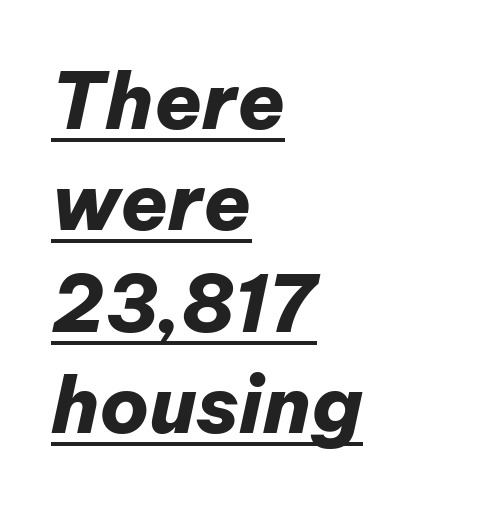
{"italic": "yes", "lean": "right", "slant_degrees": 12, "bold": "yes", "weight": "heavy", "width": "normal", "stroke_contrast": "low", "x_height": "medium", "monospaced": "no", "underline": "yes", "align": "left", "line_spacing": "normal", "line_spacing_ratio": 1.3, "letter_spacing": "normal", "letter_spacing_em": 0.0, "glyph_px": 78}
